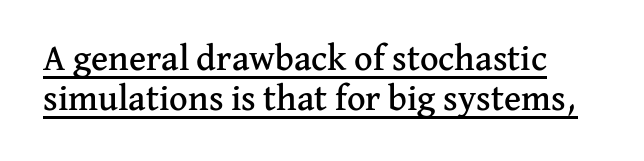
The image shows 36 px serif type, upright; set tight line spacing (1.11x), normal letter spacing, underlined; medium stroke contrast and a medium x-height.
